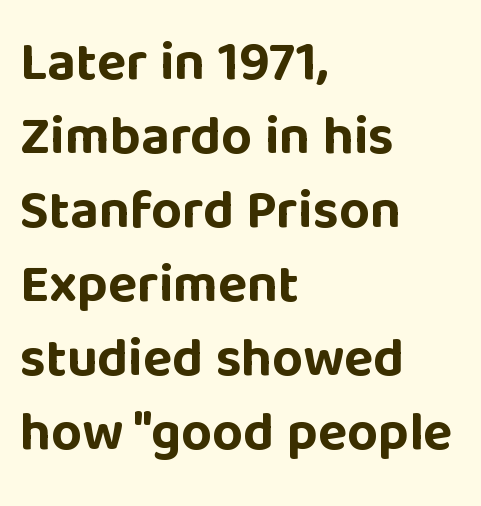
Q: Is the text bold? A: Yes.
Q: Is the text italic (slanted)? A: No, it is upright.
Q: Is the typeface a serif or a sans-serif typeface? A: Sans-serif.
Q: Is the text underlined? A: No.
Q: How is the paragraph aligned? A: Left-aligned.
Q: Is the spacing between letters normal or unusually wide? A: Normal.
Q: Is the spacing between lines tight, normal or loose? A: Normal.
Q: Width (condensed, normal, or wide)? A: Normal.
Q: Stroke contrast? A: Low.
Q: x-height? A: Large.
Q: Monospaced? A: No.
